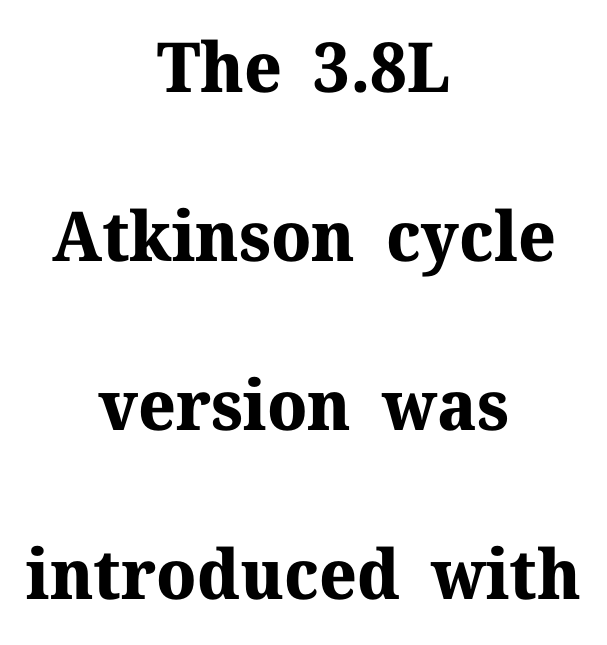
The image shows 69 px bold serif type, upright; set centered, loose line spacing (2.45x), normal letter spacing, not underlined; medium stroke contrast and a medium x-height.
